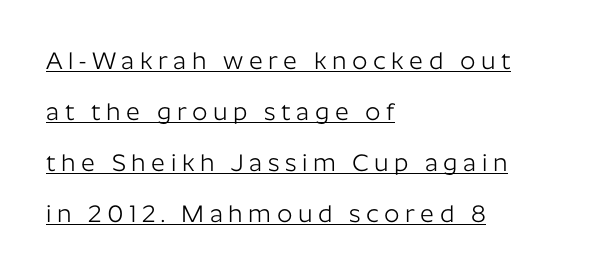
Designer's note — italics off, roman on. The lines are quadded left. Observe the wide spacing: letters keep a clear distance from each other. The vertical gap from one line to the next is large. The passage shown is underscored from start to finish.
